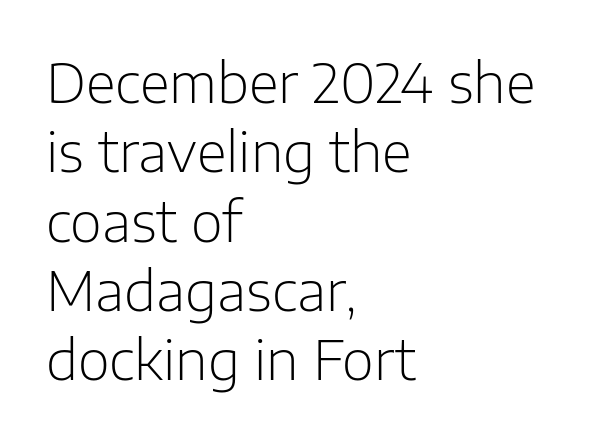
{"serif": "no", "italic": "no", "bold": "no", "weight": "light", "width": "normal", "stroke_contrast": "low", "x_height": "medium", "monospaced": "no", "underline": "no", "align": "left", "line_spacing": "normal", "line_spacing_ratio": 1.26, "letter_spacing": "normal", "letter_spacing_em": 0.0, "glyph_px": 55}
